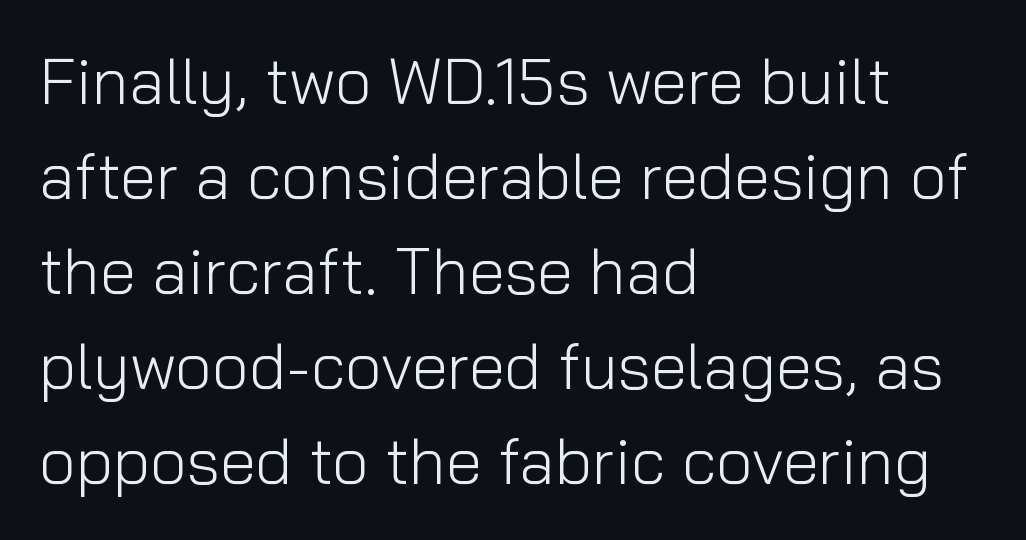
The image shows 65 px light sans-serif type, upright; set left-aligned, normal line spacing (1.46x), normal letter spacing, not underlined; low stroke contrast and a medium x-height.
